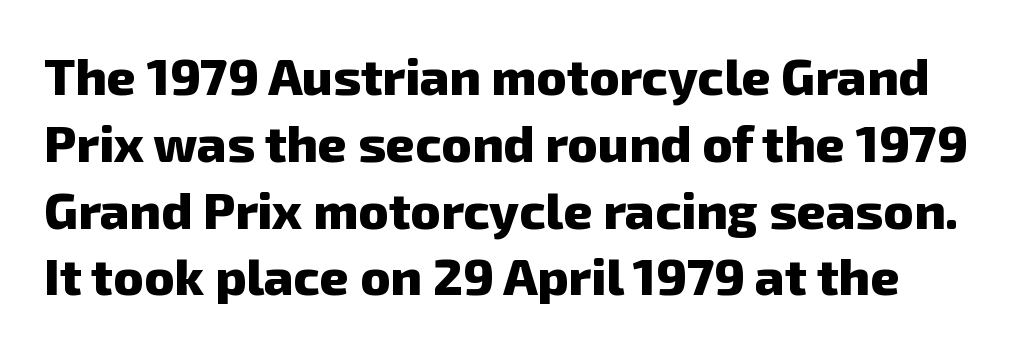
The image shows 51 px heavy sans-serif type; set normal line spacing (1.31x), normal letter spacing, not underlined; low stroke contrast and a medium x-height.
